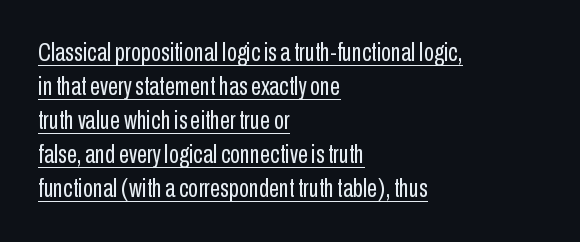
{"italic": "no", "bold": "no", "underline": "yes", "align": "left", "line_spacing": "normal", "line_spacing_ratio": 1.31, "letter_spacing": "normal", "letter_spacing_em": 0.0, "glyph_px": 26}
